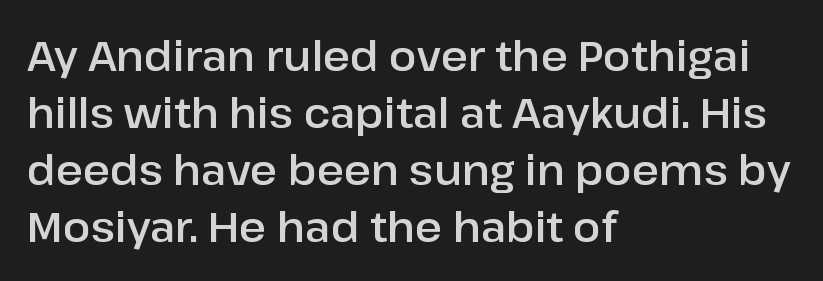
The space directly below the letters is spotless. Tracking here is standard; glyphs follow each other at the usual distance. Style check: upright. The text was rendered using a sans face with plain stroke endings. The face used here is proportionally spaced, like ordinary book or web type.
